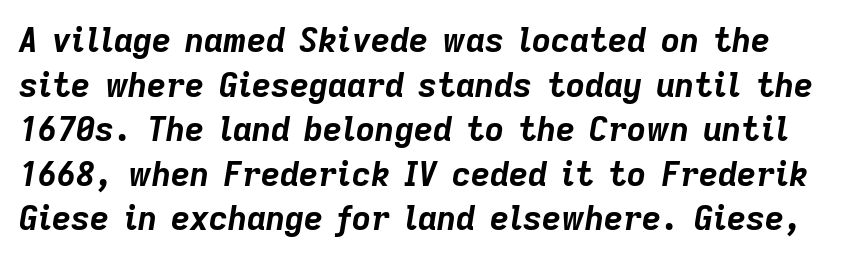
{"italic": "yes", "lean": "right", "slant_degrees": 9, "bold": "yes", "weight": "bold", "width": "normal", "stroke_contrast": "low", "x_height": "medium", "monospaced": "no", "underline": "no", "line_spacing": "normal", "line_spacing_ratio": 1.35, "letter_spacing": "normal", "letter_spacing_em": 0.0, "glyph_px": 33}
